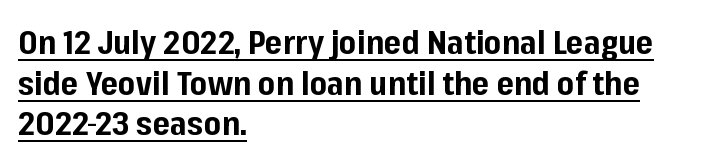
No feet cap the strokes, marking this as sans-serif type. Honestly, the underline is the first thing you notice here. The characters look thick and weighty, a clear bold. The lettering holds an erect, upright posture throughout. Does extra space separate the letters? No, they use regular spacing. Layout note: lines flush left.
